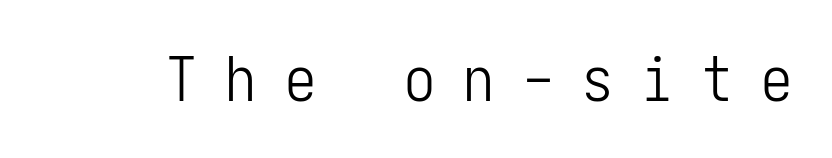
{"serif": "no", "italic": "no", "bold": "no", "weight": "light", "width": "condensed", "stroke_contrast": "low", "x_height": "medium", "underline": "no", "letter_spacing": "wide", "letter_spacing_em": 0.46, "glyph_px": 62}
